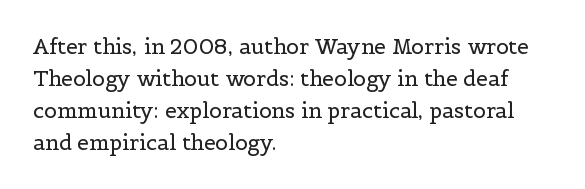
Q: Is the text bold? A: No.
Q: Is the text italic (slanted)? A: No, it is upright.
Q: Is the text underlined? A: No.
Q: How is the paragraph aligned? A: Left-aligned.
Q: Is the spacing between letters normal or unusually wide? A: Normal.
Q: Is the spacing between lines tight, normal or loose? A: Normal.
